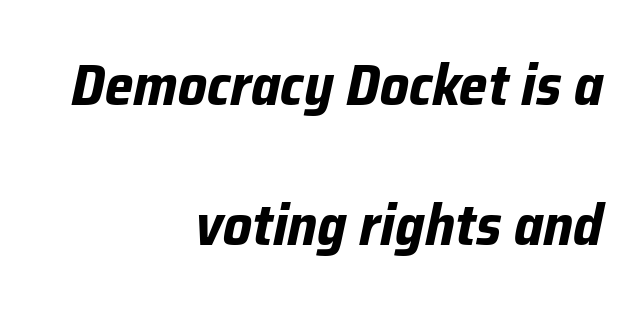
The image shows 57 px bold type, italic (leaning right); set right-aligned, loose line spacing (2.45x), normal letter spacing, not underlined; low stroke contrast and a medium x-height.
